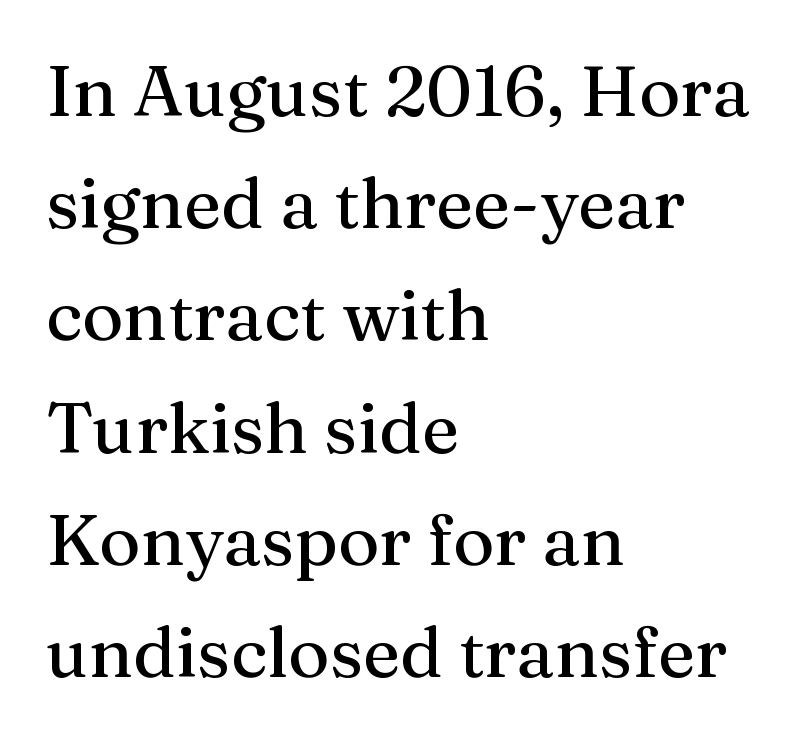
This block has exactly the height ordinary leading produces. The area under the type is left untouched. Look at the tracking — it's just the regular setting, nothing added. The lettering stays uniformly vertical, giving the passage a roman look. Serif or sans? Serif — the stroke terminals have little feet.
